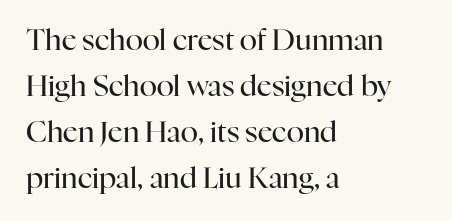
The image shows 29 px regular-weight serif type, upright; set left-aligned, normal line spacing (1.59x), normal letter spacing, not underlined; high stroke contrast and a medium x-height.
